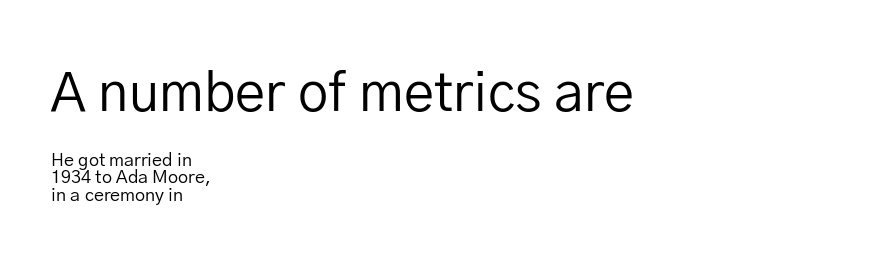
The image shows 54 px regular-weight sans-serif type, upright; set left-aligned, tight line spacing (0.96x), normal letter spacing, not underlined; the first (top) block is 3.0x larger; low stroke contrast and a medium x-height.
